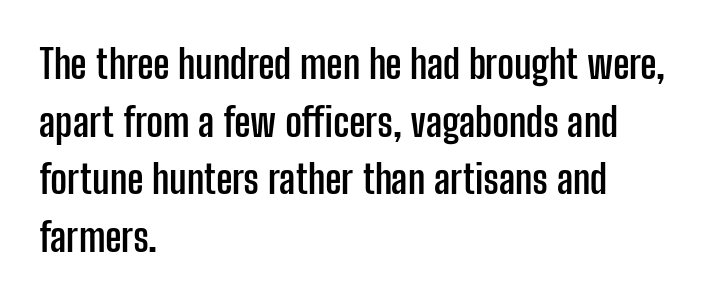
Q: Is the text bold? A: Yes.
Q: Is the text italic (slanted)? A: No, it is upright.
Q: Is the typeface a serif or a sans-serif typeface? A: Sans-serif.
Q: Is the text underlined? A: No.
Q: How is the paragraph aligned? A: Left-aligned.
Q: Is the spacing between letters normal or unusually wide? A: Normal.
Q: Is the spacing between lines tight, normal or loose? A: Normal.
Q: Width (condensed, normal, or wide)? A: Condensed.
Q: Stroke contrast? A: Low.
Q: x-height? A: Medium.
Q: Monospaced? A: No.
